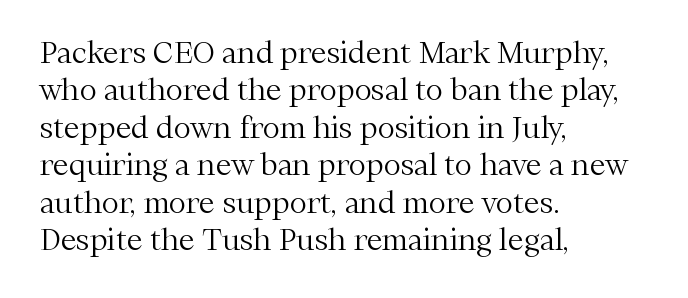
The image shows 29 px light serif type, upright; set left-aligned, normal line spacing (1.29x), normal letter spacing, not underlined; medium stroke contrast and a medium x-height.
